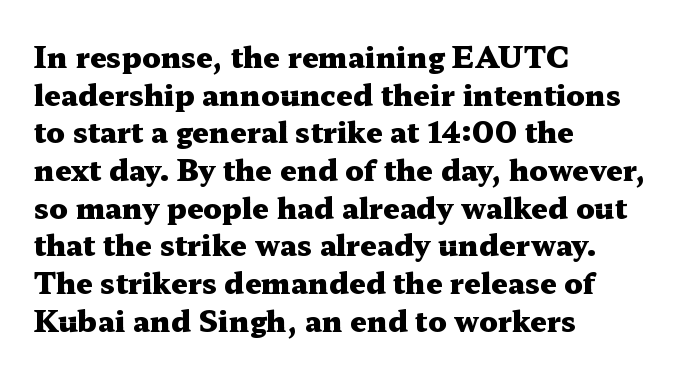
Only glyphs here, with clear space below each row. What's the leading like? Ordinary, nothing unusual. Look at the tracking — it's just the regular setting, nothing added. Note the varied advance widths — an 'i' is clearly narrower than an 'm'. The lines in this sample share a left origin and differ only in where they stop. Check where the strokes stop: tiny serifs finish them off.
